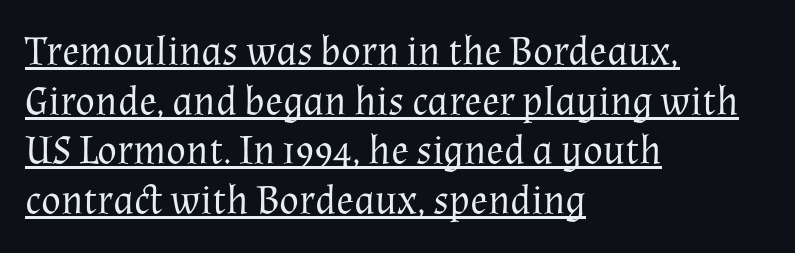
The image shows 41 px regular-weight serif type, upright; set left-aligned, line spacing 1.21x, normal letter spacing, underlined; medium stroke contrast and a medium x-height.
